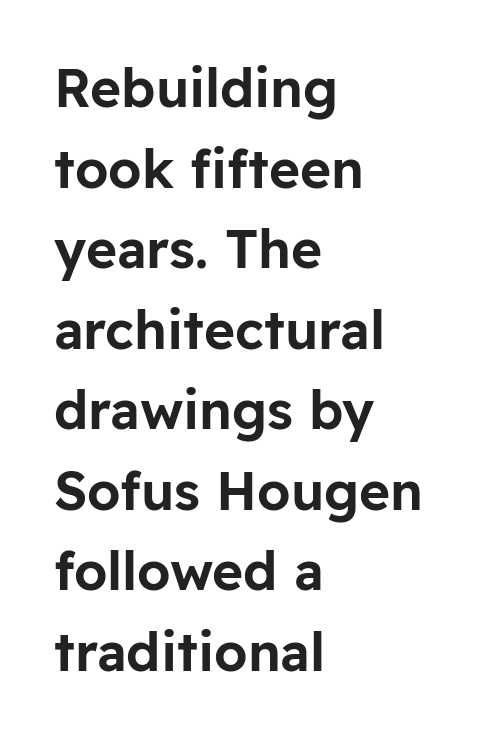
Q: Is the text italic (slanted)? A: No, it is upright.
Q: Is the typeface a serif or a sans-serif typeface? A: Sans-serif.
Q: Is the text underlined? A: No.
Q: How is the paragraph aligned? A: Left-aligned.
Q: Is the spacing between letters normal or unusually wide? A: Normal.
Q: Is the spacing between lines tight, normal or loose? A: Normal.
Q: Width (condensed, normal, or wide)? A: Normal.
Q: Stroke contrast? A: Low.
Q: x-height? A: Medium.
Q: Monospaced? A: No.
